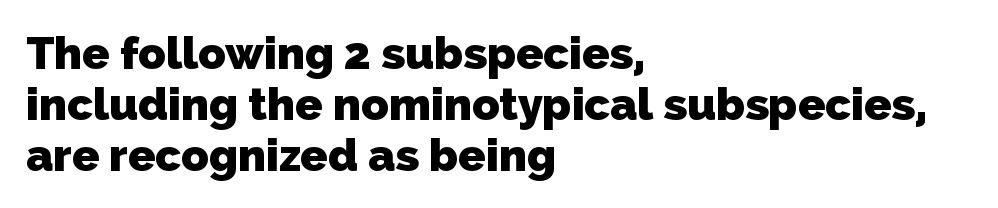
The image shows 45 px heavy sans-serif type; set left-aligned, tight line spacing (1.13x), normal letter spacing, not underlined; low stroke contrast and a medium x-height.
